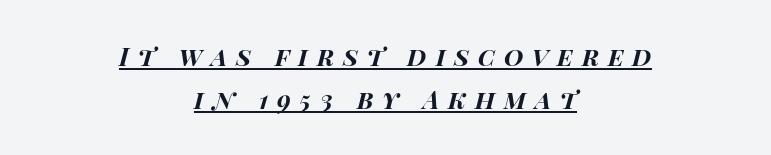
Q: Is the text bold? A: Yes.
Q: Is the text italic (slanted)? A: Yes, it leans right by about 15 degrees.
Q: Is the text underlined? A: Yes.
Q: How is the paragraph aligned? A: Centered.
Q: Is the spacing between letters normal or unusually wide? A: Unusually wide.
